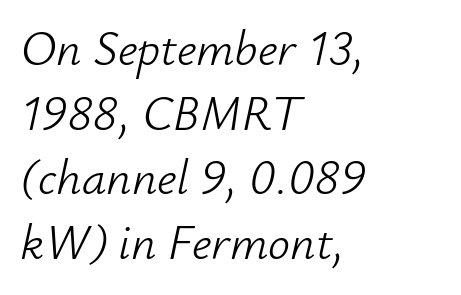
{"italic": "yes", "lean": "right", "slant_degrees": 12, "bold": "no", "weight": "light", "width": "normal", "stroke_contrast": "low", "x_height": "small", "monospaced": "no", "underline": "no", "align": "left", "line_spacing": "normal", "line_spacing_ratio": 1.32, "letter_spacing": "normal", "letter_spacing_em": 0.0, "glyph_px": 49}
